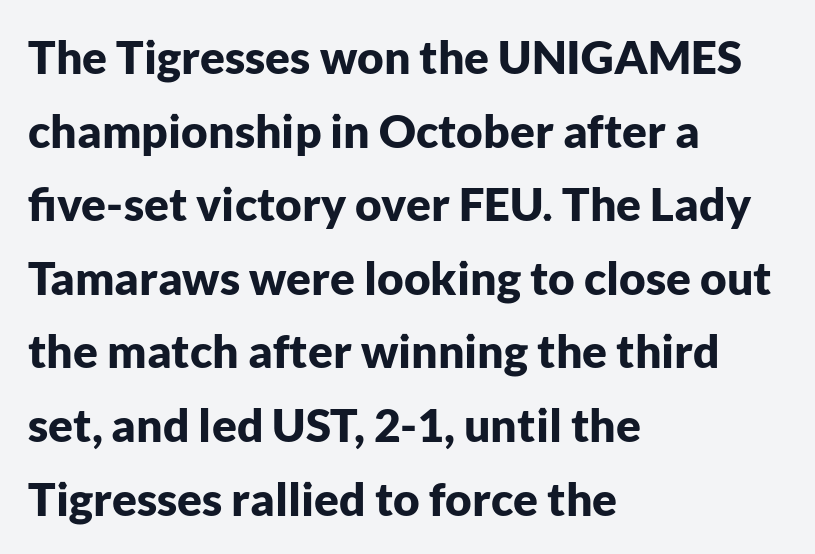
Q: Is the text bold? A: Yes.
Q: Is the text italic (slanted)? A: No, it is upright.
Q: Is the typeface a serif or a sans-serif typeface? A: Sans-serif.
Q: Is the text underlined? A: No.
Q: How is the paragraph aligned? A: Left-aligned.
Q: Is the spacing between letters normal or unusually wide? A: Normal.
Q: Is the spacing between lines tight, normal or loose? A: Normal.
Q: Width (condensed, normal, or wide)? A: Normal.
Q: Stroke contrast? A: Low.
Q: x-height? A: Medium.
Q: Monospaced? A: No.
